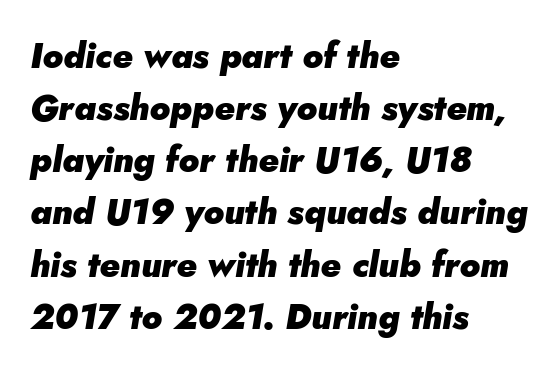
{"italic": "yes", "lean": "right", "slant_degrees": 5, "bold": "yes", "weight": "heavy", "width": "normal", "stroke_contrast": "low", "x_height": "small", "monospaced": "no", "underline": "no", "align": "left", "line_spacing": "normal", "line_spacing_ratio": 1.49, "letter_spacing": "normal", "letter_spacing_em": 0.0, "glyph_px": 35}
